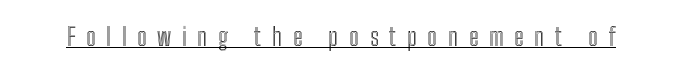
Q: Is the text italic (slanted)? A: No, it is upright.
Q: Is the text underlined? A: Yes.
Q: Is the spacing between letters normal or unusually wide? A: Unusually wide.
